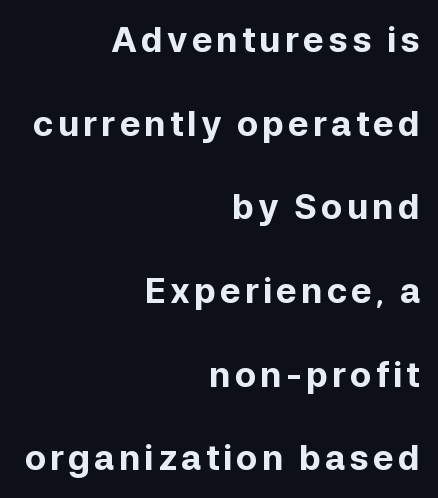
{"serif": "no", "italic": "no", "bold": "yes", "weight": "bold", "width": "normal", "stroke_contrast": "low", "x_height": "medium", "monospaced": "no", "underline": "no", "align": "right", "line_spacing": "loose", "line_spacing_ratio": 2.39, "glyph_px": 35}
